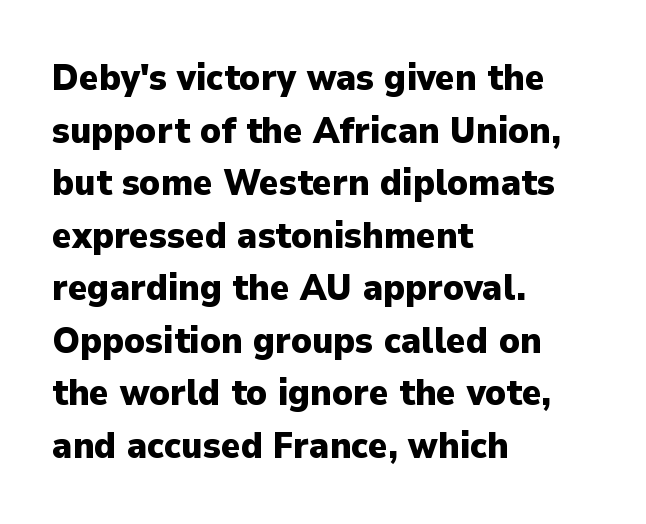
Q: Is the text bold? A: Yes.
Q: Is the text italic (slanted)? A: No, it is upright.
Q: Is the typeface a serif or a sans-serif typeface? A: Sans-serif.
Q: Is the text underlined? A: No.
Q: How is the paragraph aligned? A: Left-aligned.
Q: Is the spacing between letters normal or unusually wide? A: Normal.
Q: Is the spacing between lines tight, normal or loose? A: Normal.
Q: Width (condensed, normal, or wide)? A: Normal.
Q: Stroke contrast? A: Low.
Q: x-height? A: Medium.
Q: Monospaced? A: No.
